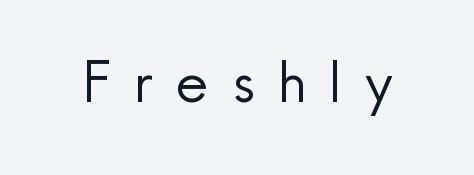
{"serif": "no", "italic": "no", "bold": "no", "weight": "regular", "width": "normal", "x_height": "small", "monospaced": "no", "underline": "no", "letter_spacing": "wide", "letter_spacing_em": 0.41, "glyph_px": 57}
